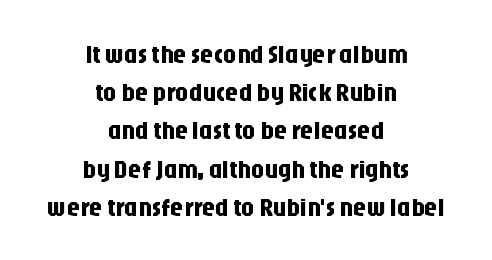
{"italic": "no", "underline": "no", "align": "center", "line_spacing": "normal", "line_spacing_ratio": 1.47, "letter_spacing": "normal", "letter_spacing_em": 0.0, "glyph_px": 26}
